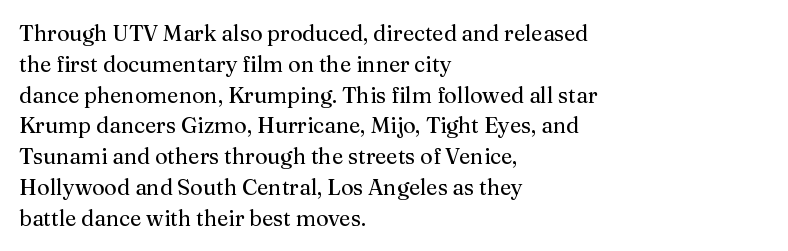
Q: Is the text bold? A: No.
Q: Is the text italic (slanted)? A: No, it is upright.
Q: Is the text underlined? A: No.
Q: How is the paragraph aligned? A: Left-aligned.
Q: Is the spacing between letters normal or unusually wide? A: Normal.
Q: Is the spacing between lines tight, normal or loose? A: Normal.
